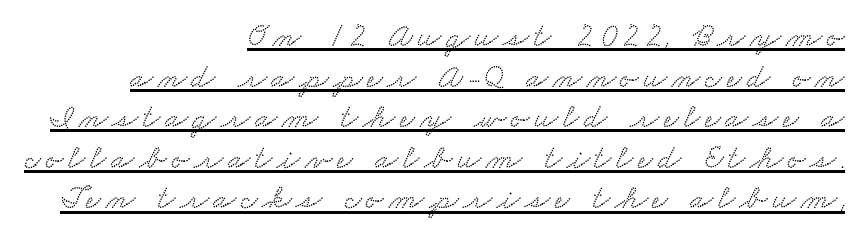
Q: Is the typeface a serif or a sans-serif typeface? A: Serif.
Q: Is the text underlined? A: Yes.
Q: How is the paragraph aligned? A: Right-aligned.
Q: Width (condensed, normal, or wide)? A: Wide.
Q: Stroke contrast? A: Low.
Q: x-height? A: Small.
Q: Monospaced? A: No.
